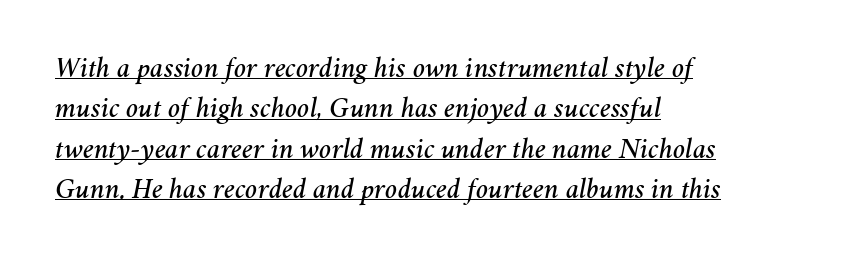
Q: Is the text italic (slanted)? A: Yes, it leans right by about 11 degrees.
Q: Is the text underlined? A: Yes.
Q: How is the paragraph aligned? A: Left-aligned.
Q: Is the spacing between letters normal or unusually wide? A: Normal.
Q: Is the spacing between lines tight, normal or loose? A: Normal.
Q: Width (condensed, normal, or wide)? A: Normal.
Q: Stroke contrast? A: Medium.
Q: x-height? A: Medium.
Q: Monospaced? A: No.
